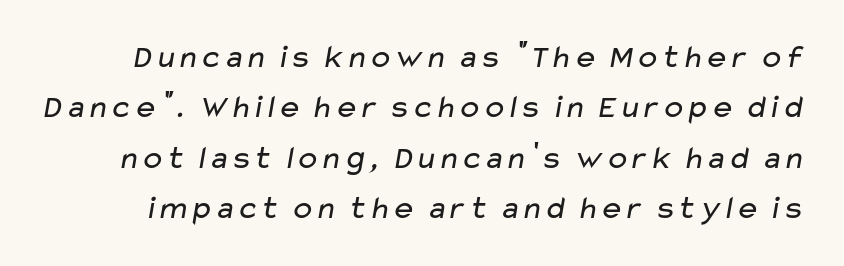
Q: Is the text bold? A: No.
Q: Is the typeface a serif or a sans-serif typeface? A: Sans-serif.
Q: Is the text underlined? A: No.
Q: Is the spacing between letters normal or unusually wide? A: Normal.
Q: Is the spacing between lines tight, normal or loose? A: Normal.
Q: Width (condensed, normal, or wide)? A: Wide.
Q: Stroke contrast? A: Low.
Q: x-height? A: Medium.
Q: Monospaced? A: No.
